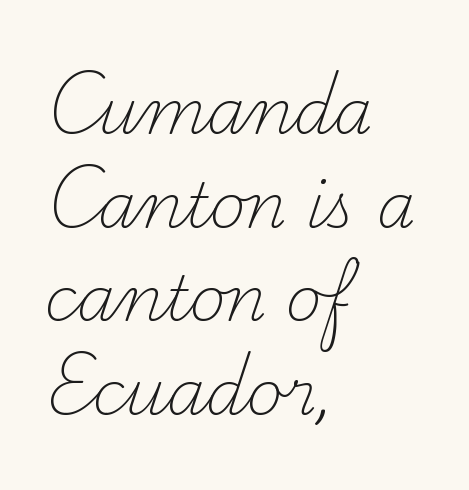
{"bold": "no", "weight": "light", "width": "normal", "stroke_contrast": "medium", "x_height": "small", "monospaced": "no", "underline": "no", "align": "left", "line_spacing": "normal", "line_spacing_ratio": 1.51, "letter_spacing": "normal", "letter_spacing_em": 0.0, "glyph_px": 62}
